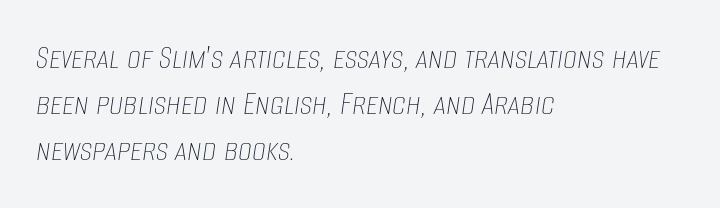
Q: Is the text bold? A: No.
Q: Is the text italic (slanted)? A: Yes, it leans right by about 8 degrees.
Q: Is the text underlined? A: No.
Q: How is the paragraph aligned? A: Left-aligned.
Q: Is the spacing between letters normal or unusually wide? A: Normal.
Q: Is the spacing between lines tight, normal or loose? A: Normal.
Q: Width (condensed, normal, or wide)? A: Condensed.
Q: Stroke contrast? A: Low.
Q: x-height? A: Large.
Q: Monospaced? A: No.
